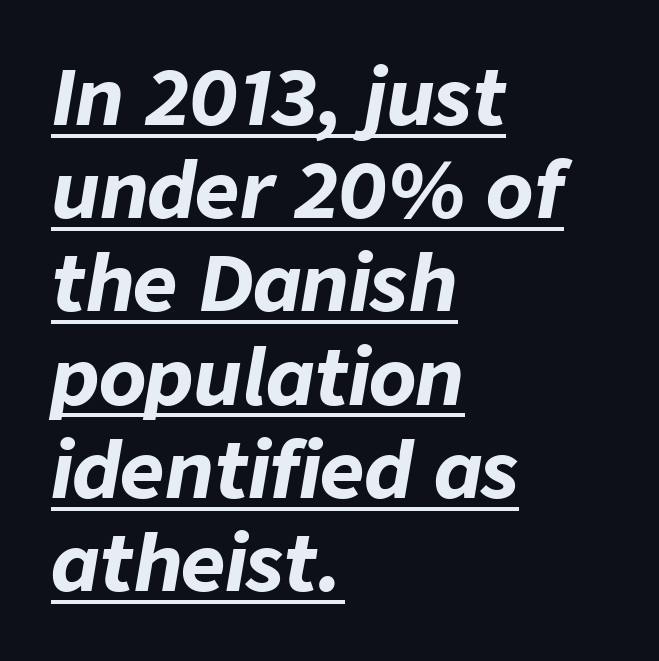
{"italic": "yes", "lean": "right", "slant_degrees": 9, "bold": "yes", "weight": "bold", "width": "normal", "stroke_contrast": "low", "x_height": "medium", "monospaced": "no", "underline": "yes", "align": "left", "line_spacing_ratio": 1.21, "letter_spacing": "normal", "letter_spacing_em": 0.0, "glyph_px": 77}
